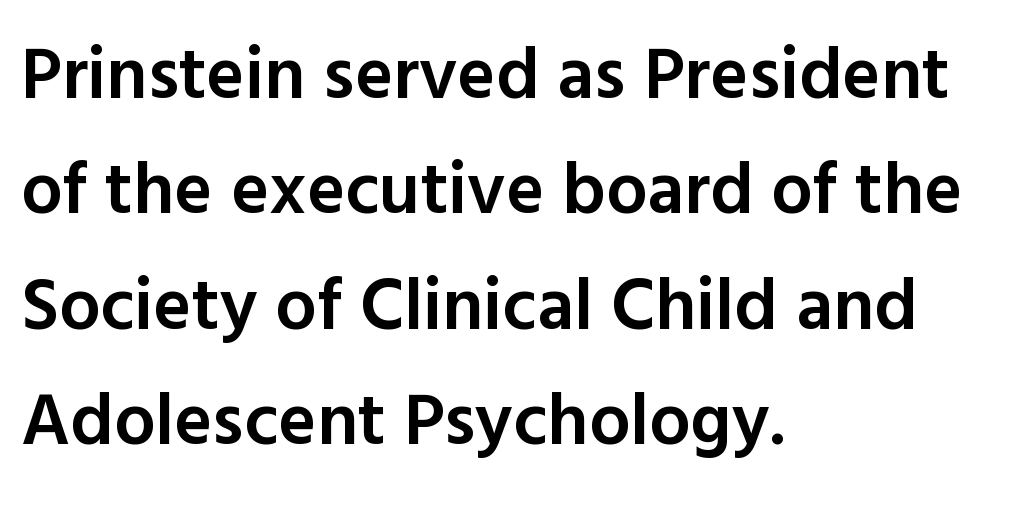
This sample is left-justified, so line endings fall wherever the words run out. Ordinary non-slanted type is in use. Letters rest on an invisible, unmarked baseline. Nothing sits at the stroke ends, so this counts as sans-serif. Heft: intermediate — a semibold. Proportional: the letters do not fall into vertical columns.
